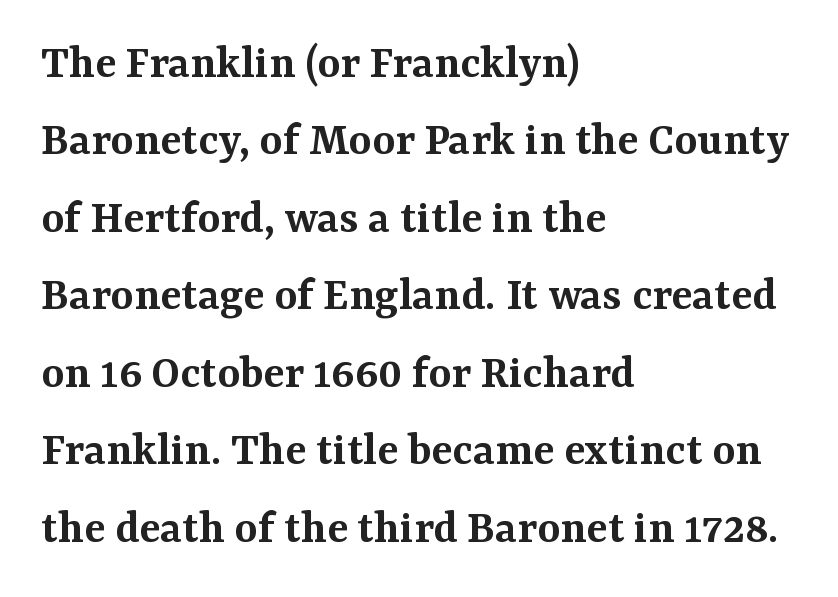
Left-aligned paragraph, ragged on the right. How heavy is the stroke? Medium-heavy — a semibold, shy of bold. The text was rendered using a seriffed face with decorative stroke endings. The space beneath each line is pristine and unruled. Each letter keeps its own natural width here, so spacing adapts to shape. Italic: no, the glyphs are upright roman.
